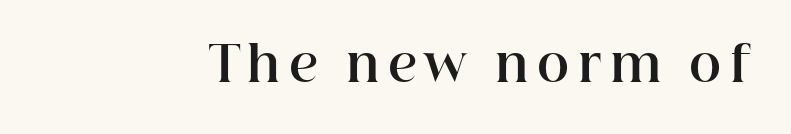
The text was rendered using a seriffed face with decorative stroke endings. Plain, unruled lines of type. The characters look thick and weighty, a clear bold. Characters remain perfectly vertical along every line. Here the designer chose a conventional face with non-uniform glyph widths.
